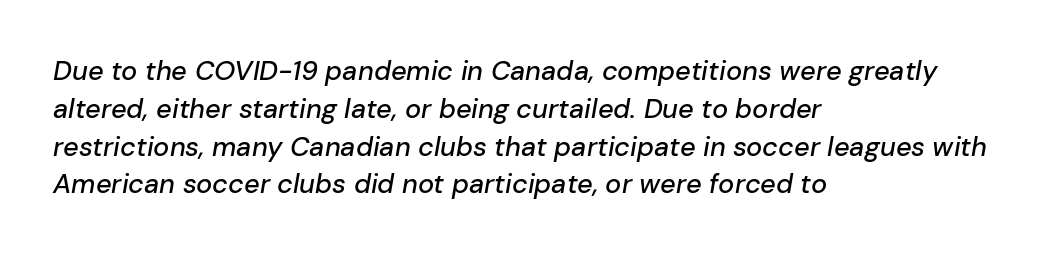
The image shows 27 px text type, italic (leaning right); set left-aligned, normal line spacing (1.4x), normal letter spacing, not underlined.
